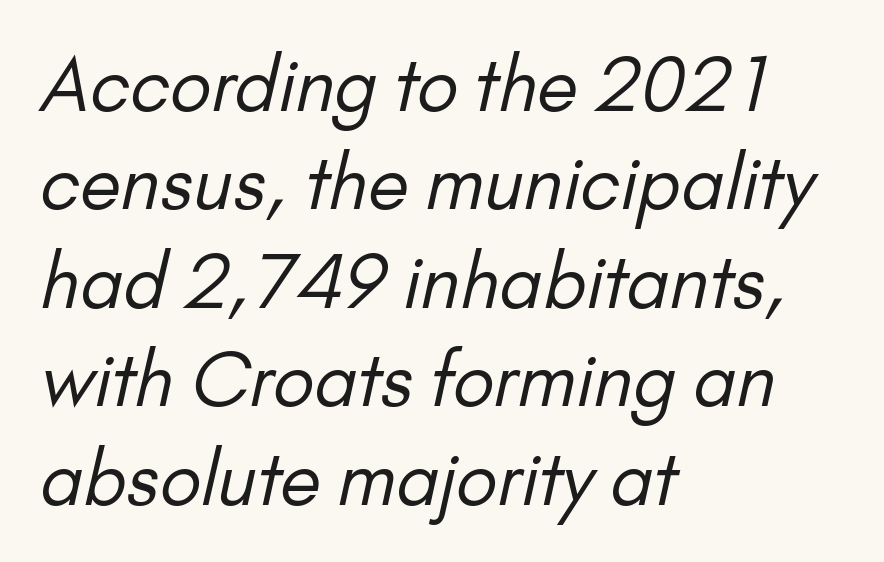
{"serif": "no", "bold": "no", "weight": "regular", "width": "normal", "stroke_contrast": "low", "x_height": "small", "monospaced": "no", "underline": "no", "align": "left", "line_spacing": "normal", "line_spacing_ratio": 1.33, "letter_spacing": "normal", "letter_spacing_em": 0.0, "glyph_px": 74}
